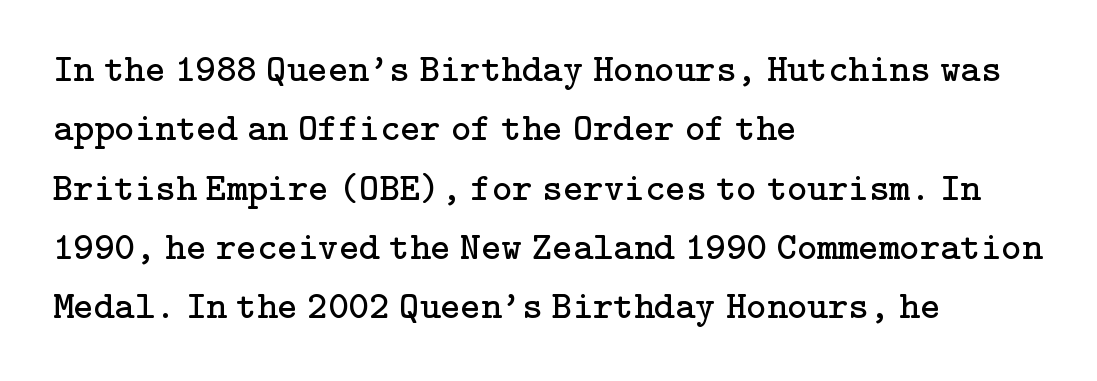
The image shows 39 px regular-weight serif type, upright; set left-aligned, normal line spacing (1.52x), normal letter spacing, not underlined; low stroke contrast and a medium x-height.
